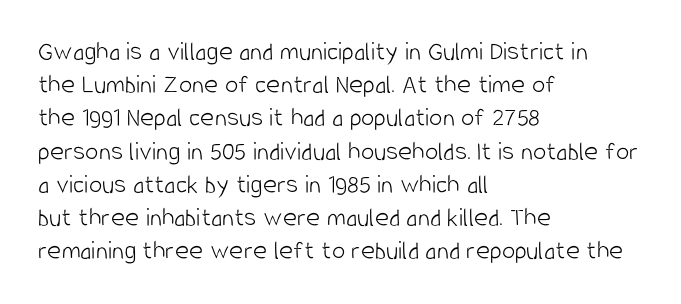
The image shows 27 px text type, upright; set left-aligned, line spacing 1.23x, normal letter spacing, not underlined.
